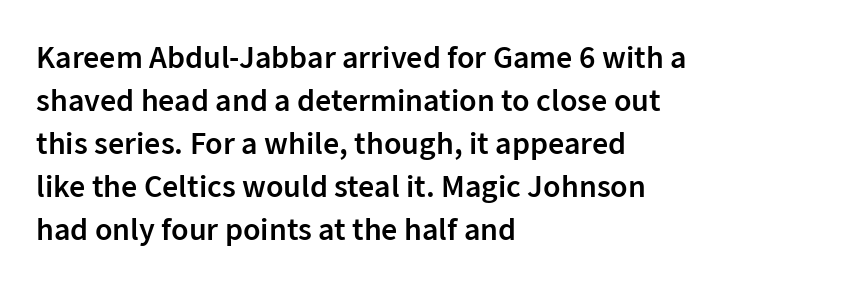
{"serif": "no", "italic": "no", "bold": "semi", "weight": "semibold", "width": "normal", "stroke_contrast": "low", "x_height": "medium", "monospaced": "no", "underline": "no", "align": "left", "line_spacing": "normal", "line_spacing_ratio": 1.34, "letter_spacing": "normal", "letter_spacing_em": 0.0, "glyph_px": 32}
